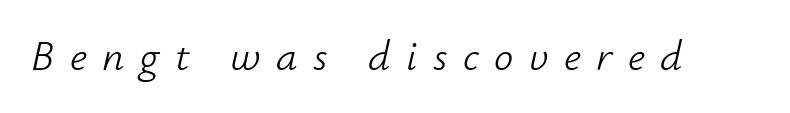
Q: Is the text bold? A: No.
Q: Is the text italic (slanted)? A: Yes, it leans right by about 12 degrees.
Q: Is the text underlined? A: No.
Q: Is the spacing between letters normal or unusually wide? A: Unusually wide.
Q: Width (condensed, normal, or wide)? A: Normal.
Q: Stroke contrast? A: Low.
Q: x-height? A: Small.
Q: Monospaced? A: No.
